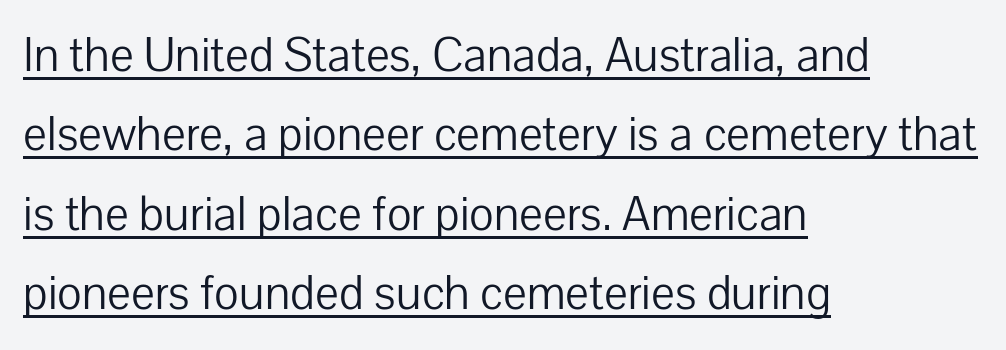
Nope, not italic — everything's standing straight. The font sits on the lighter half of the weight spectrum, regular included. The string is rendered with underlining switched on. These lines are set flush left with a ragged right edge. This is sans-serif lettering, the kind often seen on screens and signage. Standard letterfit; no display-style spreading of the glyphs.
